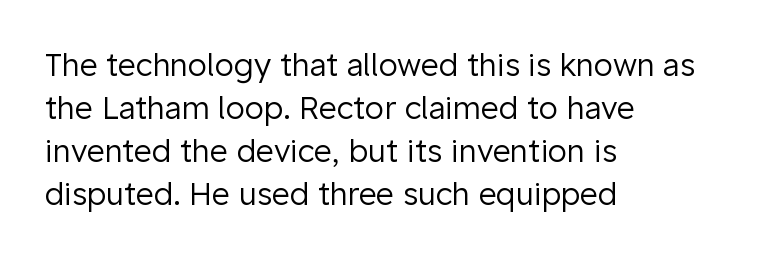
The image shows 31 px regular-weight sans-serif type, upright; set left-aligned, normal line spacing (1.39x), normal letter spacing, not underlined; low stroke contrast and a medium x-height.
